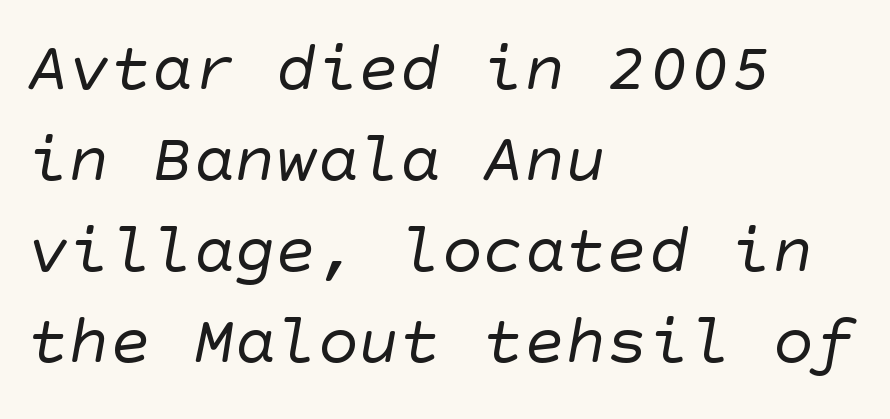
Weight: not bold — regular or lighter. The paragraph has a hard left edge and a soft right edge. No word sits above an underline. Short note: letters normally spaced. Serifs: no, the terminals of the letterforms are clean. One glance says typical: line gaps are just what's usual.
